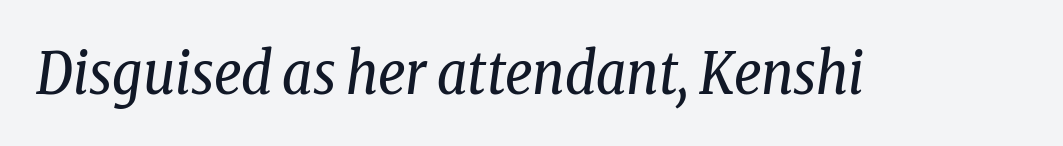
Q: Is the text bold? A: No.
Q: Is the text italic (slanted)? A: Yes, it leans right by about 8 degrees.
Q: Is the typeface a serif or a sans-serif typeface? A: Serif.
Q: Is the text underlined? A: No.
Q: Is the spacing between letters normal or unusually wide? A: Normal.
Q: Width (condensed, normal, or wide)? A: Condensed.
Q: Stroke contrast? A: Low.
Q: x-height? A: Medium.
Q: Monospaced? A: No.
